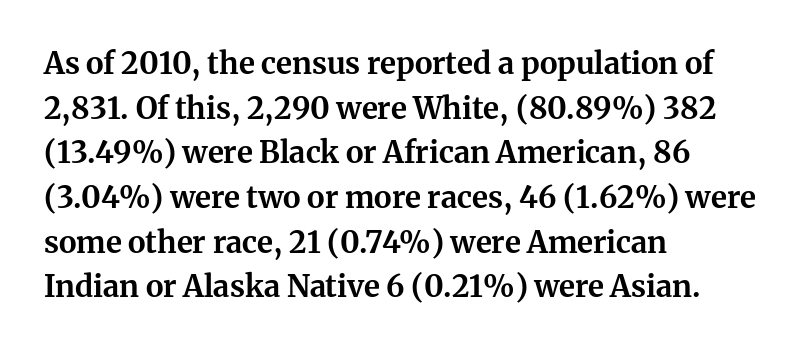
The image shows 30 px bold serif type, upright; set left-aligned, normal line spacing (1.49x), normal letter spacing, not underlined; medium stroke contrast and a medium x-height.
